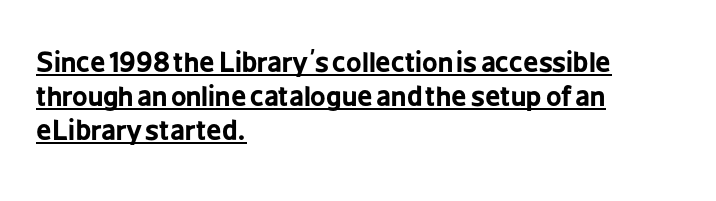
The image shows 27 px bold type, upright; set left-aligned, normal line spacing (1.26x), normal letter spacing, underlined.
